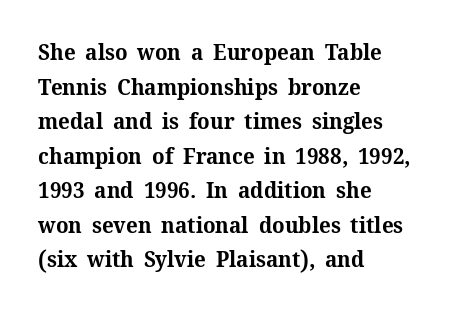
The image shows 22 px bold type, upright; set left-aligned, normal line spacing (1.57x), normal letter spacing, not underlined.
